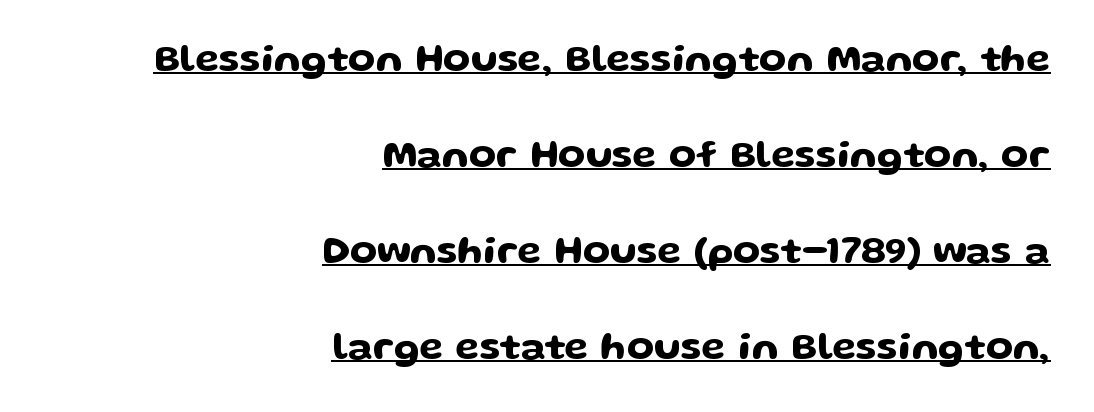
Q: Is the text italic (slanted)? A: No, it is upright.
Q: Is the typeface a serif or a sans-serif typeface? A: Sans-serif.
Q: Is the text underlined? A: Yes.
Q: How is the paragraph aligned? A: Right-aligned.
Q: Is the spacing between letters normal or unusually wide? A: Normal.
Q: Is the spacing between lines tight, normal or loose? A: Loose.
Q: Width (condensed, normal, or wide)? A: Wide.
Q: Stroke contrast? A: Low.
Q: x-height? A: Medium.
Q: Monospaced? A: No.
